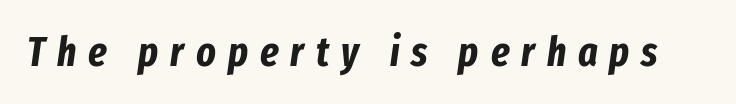
{"italic": "yes", "lean": "right", "slant_degrees": 8, "bold": "yes", "weight": "bold", "width": "condensed", "stroke_contrast": "low", "x_height": "medium", "monospaced": "no", "underline": "no", "letter_spacing": "wide", "letter_spacing_em": 0.29, "glyph_px": 41}
